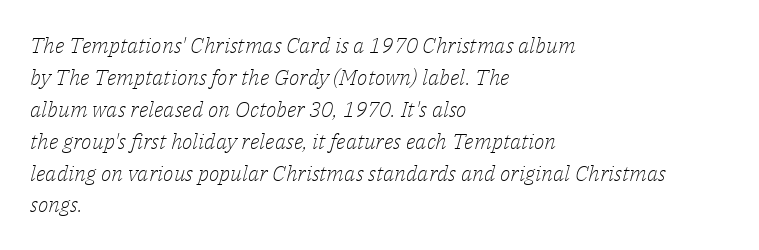
Q: Is the text bold? A: No.
Q: Is the text italic (slanted)? A: Yes, it leans right by about 14 degrees.
Q: Is the text underlined? A: No.
Q: How is the paragraph aligned? A: Left-aligned.
Q: Is the spacing between letters normal or unusually wide? A: Normal.
Q: Is the spacing between lines tight, normal or loose? A: Normal.
